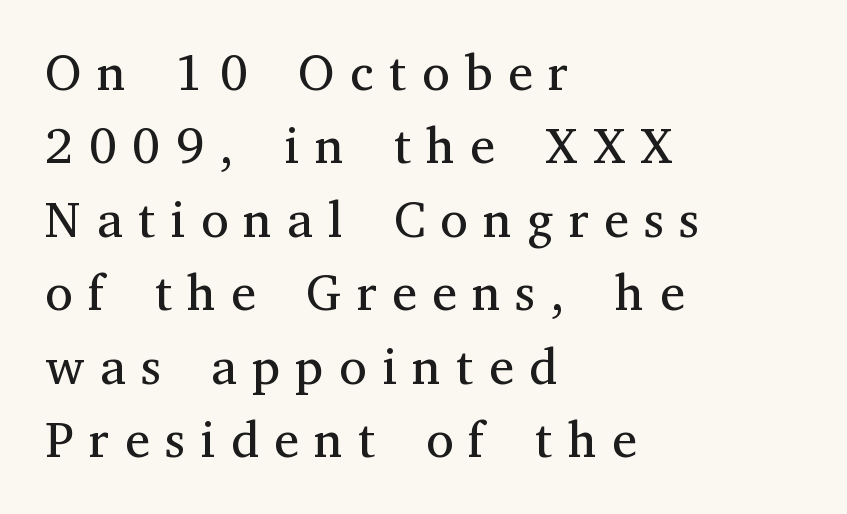
Q: Is the text bold? A: No.
Q: Is the text italic (slanted)? A: No, it is upright.
Q: Is the typeface a serif or a sans-serif typeface? A: Serif.
Q: Is the text underlined? A: No.
Q: How is the paragraph aligned? A: Left-aligned.
Q: Is the spacing between letters normal or unusually wide? A: Unusually wide.
Q: Is the spacing between lines tight, normal or loose? A: Normal.
Q: Width (condensed, normal, or wide)? A: Normal.
Q: Stroke contrast? A: Medium.
Q: x-height? A: Medium.
Q: Monospaced? A: No.
